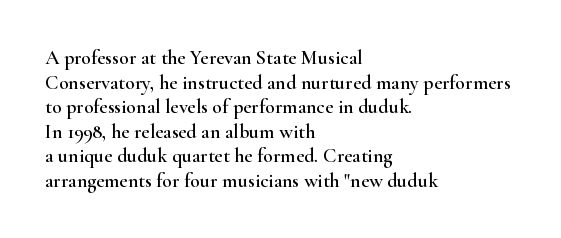
Here the glyphs are tracked normally, forming tight word shapes. The baseline area is clear. Ascenders rise straight up at ninety degrees. These lines stack with their left ends in a neat column.
